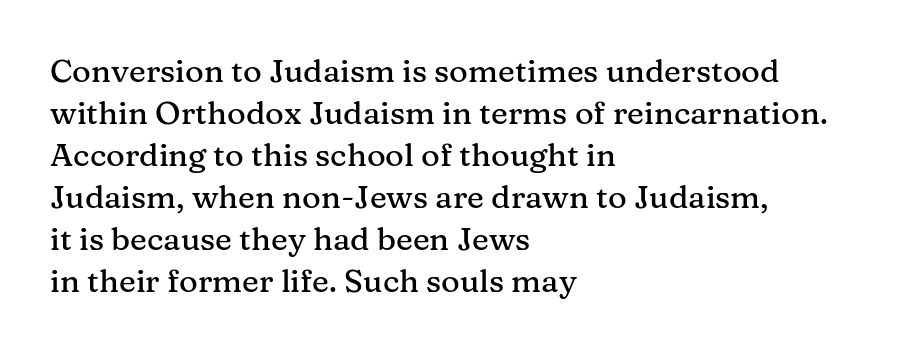
The lines sit at an ordinary, default distance from one another. Which margin do the lines hug? The left one — the right edge is uneven. Stroke terminals: seriffed. Here the designer chose a conventional face with non-uniform glyph widths.
